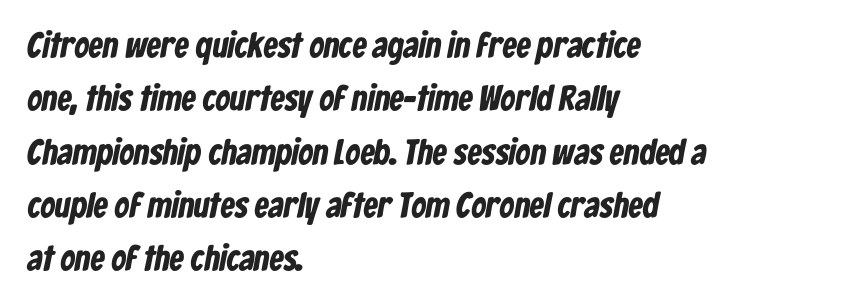
Q: Is the text bold? A: Yes.
Q: Is the typeface a serif or a sans-serif typeface? A: Sans-serif.
Q: Is the text underlined? A: No.
Q: How is the paragraph aligned? A: Left-aligned.
Q: Is the spacing between letters normal or unusually wide? A: Normal.
Q: Is the spacing between lines tight, normal or loose? A: Normal.
Q: Width (condensed, normal, or wide)? A: Condensed.
Q: Stroke contrast? A: Low.
Q: x-height? A: Medium.
Q: Monospaced? A: No.
